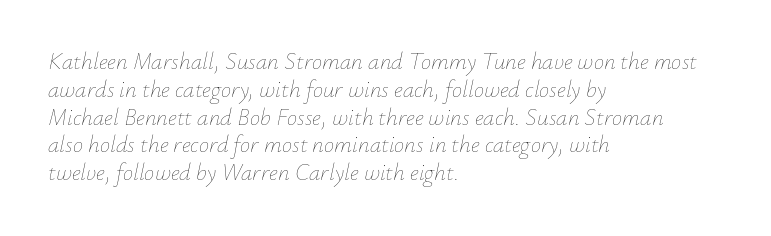
The image shows 23 px text type, italic (leaning right); set left-aligned, line spacing 1.21x, normal letter spacing, not underlined.
